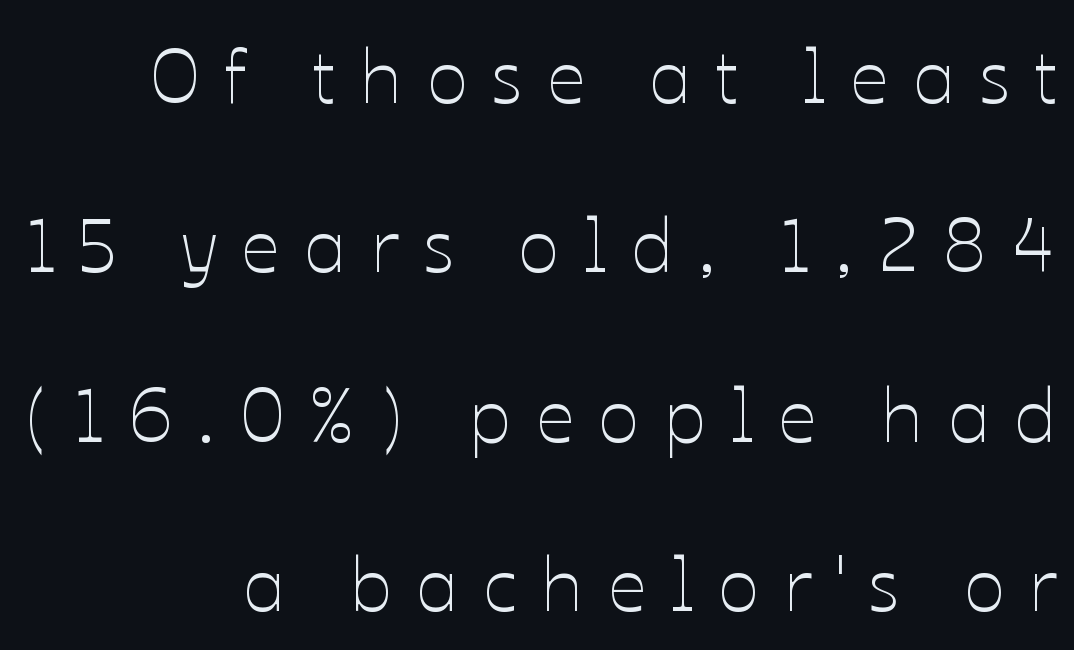
The image shows 76 px thin type, upright; set right-aligned, loose line spacing (2.23x), unusually wide letter spacing (+0.32 em), not underlined; low stroke contrast and a medium x-height.
